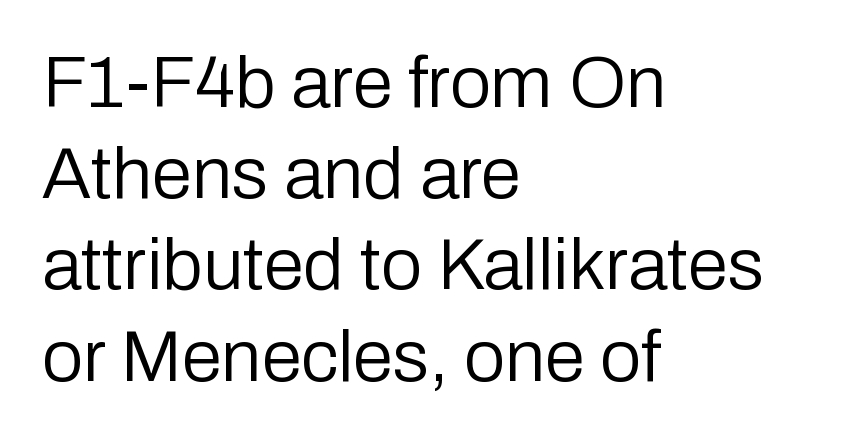
Q: Is the text bold? A: No.
Q: Is the text italic (slanted)? A: No, it is upright.
Q: Is the typeface a serif or a sans-serif typeface? A: Sans-serif.
Q: Is the text underlined? A: No.
Q: How is the paragraph aligned? A: Left-aligned.
Q: Is the spacing between letters normal or unusually wide? A: Normal.
Q: Is the spacing between lines tight, normal or loose? A: Normal.
Q: Width (condensed, normal, or wide)? A: Normal.
Q: Stroke contrast? A: Low.
Q: x-height? A: Medium.
Q: Monospaced? A: No.
